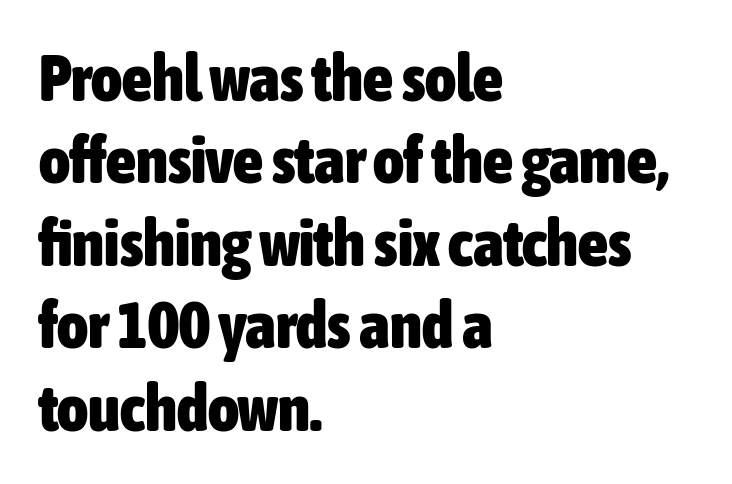
Q: Is the text bold? A: Yes.
Q: Is the text italic (slanted)? A: No, it is upright.
Q: Is the typeface a serif or a sans-serif typeface? A: Sans-serif.
Q: Is the text underlined? A: No.
Q: How is the paragraph aligned? A: Left-aligned.
Q: Is the spacing between letters normal or unusually wide? A: Normal.
Q: Is the spacing between lines tight, normal or loose? A: Normal.
Q: Width (condensed, normal, or wide)? A: Condensed.
Q: Stroke contrast? A: Low.
Q: x-height? A: Medium.
Q: Monospaced? A: No.
